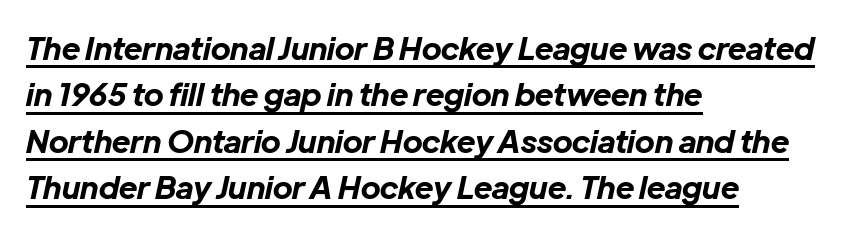
{"italic": "yes", "lean": "right", "slant_degrees": 12, "bold": "yes", "weight": "bold", "width": "normal", "stroke_contrast": "low", "x_height": "medium", "monospaced": "no", "underline": "yes", "align": "left", "line_spacing": "normal", "line_spacing_ratio": 1.5, "letter_spacing": "normal", "letter_spacing_em": 0.0, "glyph_px": 31}
